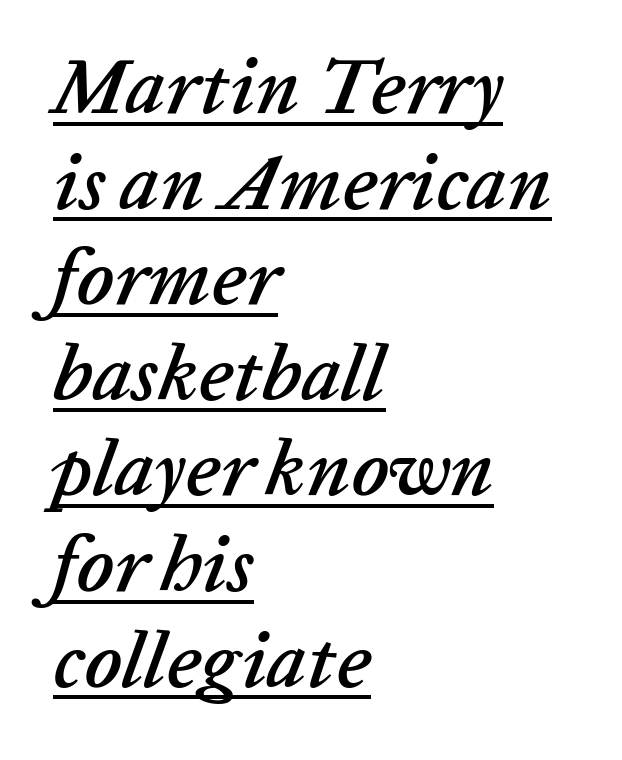
Short and long lines alike share a common starting point at left. Posture: slanted. Check the space under the baseline: a stroke is drawn there. Is the letter spacing exaggerated? No — it looks like the ordinary default.
